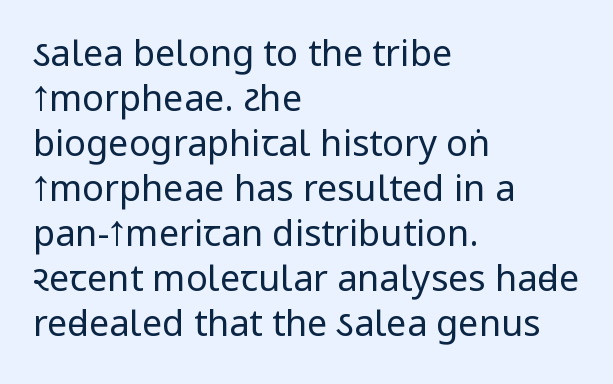
{"serif": "no", "italic": "no", "bold": "no", "weight": "regular", "width": "condensed", "stroke_contrast": "low", "underline": "no", "align": "left", "line_spacing": "normal", "line_spacing_ratio": 1.25, "letter_spacing": "normal", "letter_spacing_em": 0.0, "glyph_px": 36}
